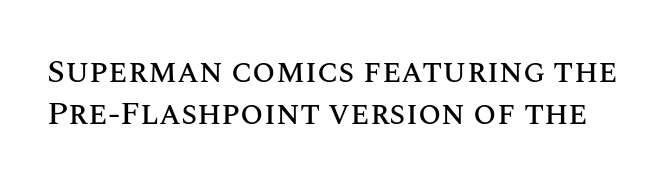
{"italic": "no", "width": "normal", "stroke_contrast": "medium", "x_height": "large", "monospaced": "no", "underline": "no", "line_spacing": "normal", "line_spacing_ratio": 1.28, "letter_spacing": "normal", "letter_spacing_em": 0.0, "glyph_px": 33}
